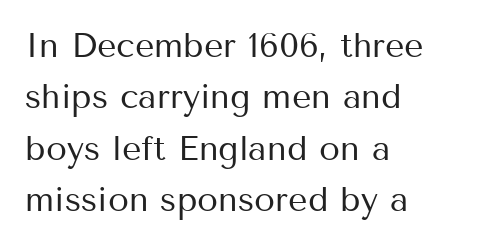
{"serif": "no", "italic": "no", "bold": "no", "weight": "regular", "width": "normal", "stroke_contrast": "medium", "x_height": "medium", "monospaced": "no", "underline": "no", "align": "left", "line_spacing": "normal", "line_spacing_ratio": 1.51, "letter_spacing": "normal", "letter_spacing_em": 0.0, "glyph_px": 34}
